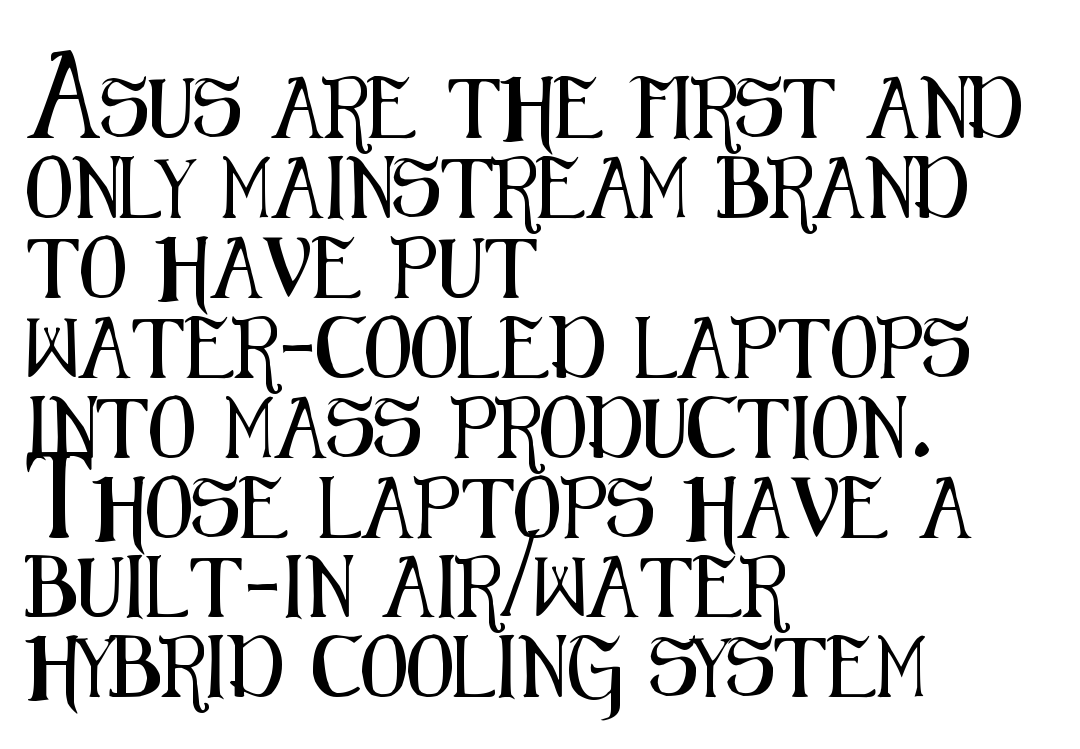
Q: Is the text italic (slanted)? A: No, it is upright.
Q: Is the text underlined? A: No.
Q: How is the paragraph aligned? A: Left-aligned.
Q: Is the spacing between letters normal or unusually wide? A: Normal.
Q: Is the spacing between lines tight, normal or loose? A: Normal.
Q: Width (condensed, normal, or wide)? A: Condensed.
Q: Stroke contrast? A: Medium.
Q: x-height? A: Medium.
Q: Monospaced? A: No.
